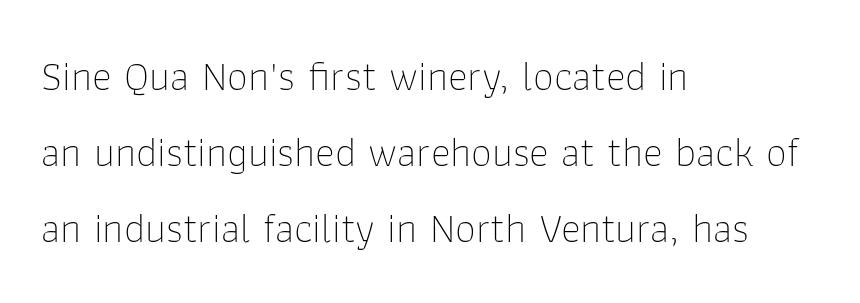
There is no visible air inserted between adjacent glyphs. Letterform terminals end flat and unadorned throughout the passage. Rendered with straight, roman letterforms. The passage is arranged the way most books set body copy — flush left. Just letters on the line, the space beneath them empty.
